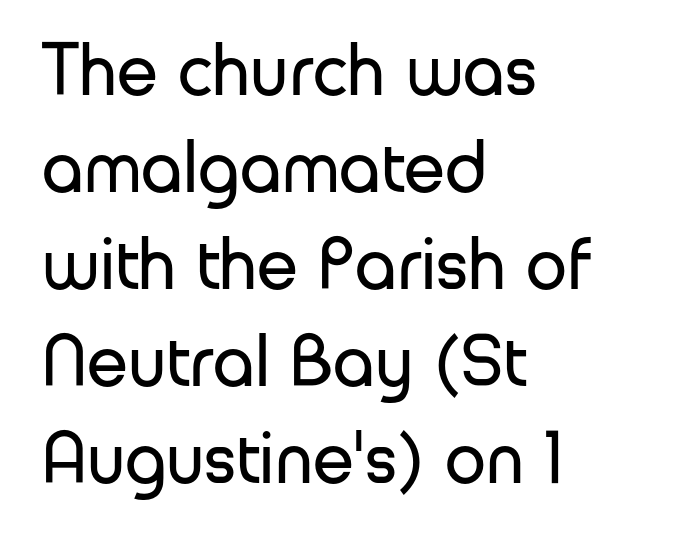
{"serif": "no", "italic": "no", "bold": "no", "weight": "regular", "width": "normal", "stroke_contrast": "low", "x_height": "medium", "monospaced": "no", "underline": "no", "align": "left", "line_spacing": "normal", "line_spacing_ratio": 1.31, "letter_spacing": "normal", "letter_spacing_em": 0.0, "glyph_px": 74}
